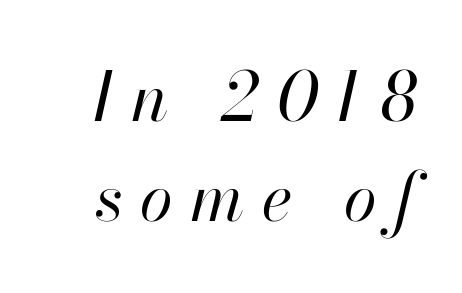
The lettering tilts uniformly, giving the passage an italic look. Quick note: underline off. Students, observe: this is what conventionally led text looks like. Ink coverage per letter is moderate at most. This sample uses expanded letter spacing, leaving extra air between glyphs. A typesetter would call this proportional, since set widths differ per character.
